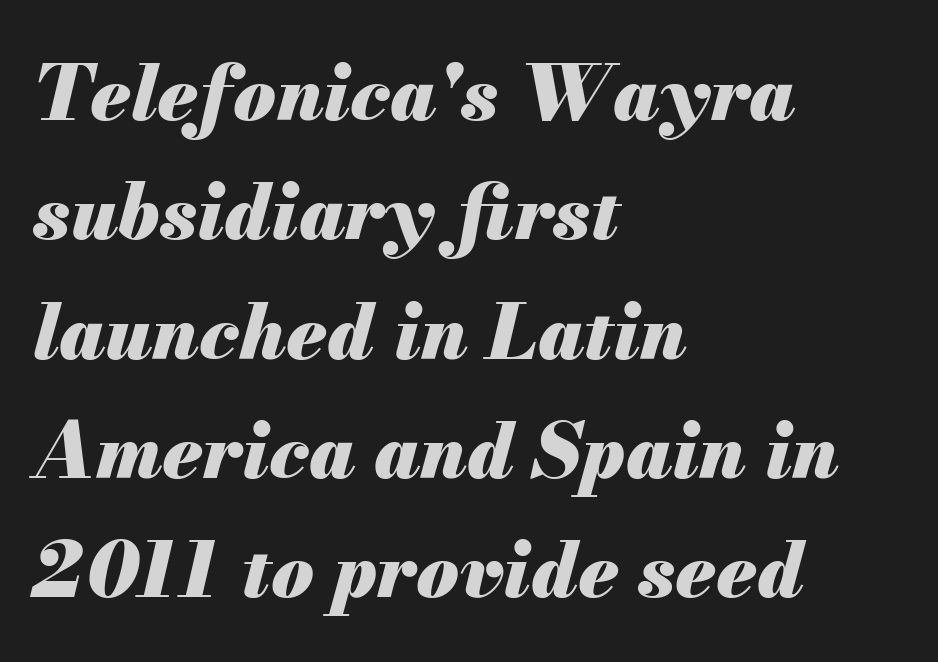
Q: Is the text bold? A: Yes.
Q: Is the text italic (slanted)? A: Yes, it leans right by about 13 degrees.
Q: Is the text underlined? A: No.
Q: How is the paragraph aligned? A: Left-aligned.
Q: Is the spacing between letters normal or unusually wide? A: Normal.
Q: Is the spacing between lines tight, normal or loose? A: Normal.
Q: Width (condensed, normal, or wide)? A: Normal.
Q: Stroke contrast? A: Medium.
Q: x-height? A: Small.
Q: Monospaced? A: No.
